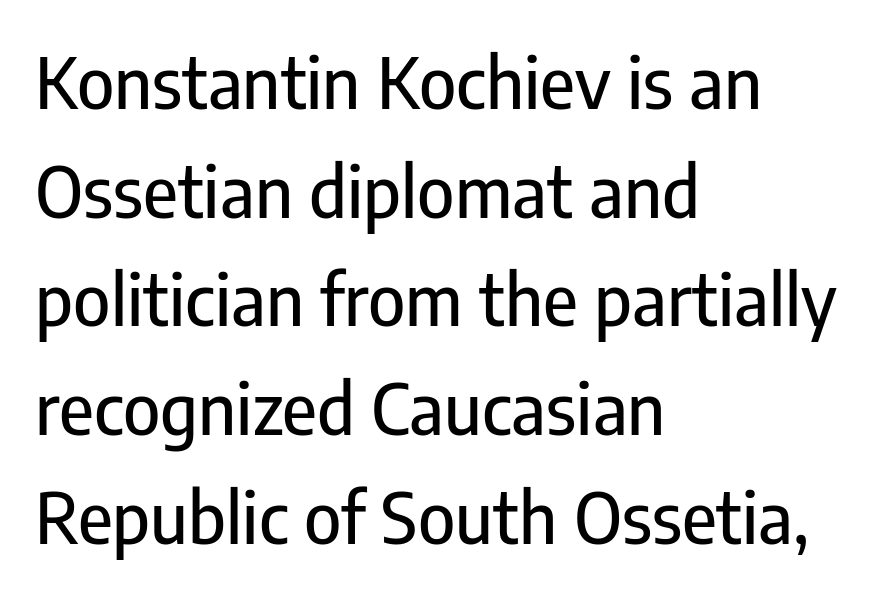
Q: Is the text italic (slanted)? A: No, it is upright.
Q: Is the typeface a serif or a sans-serif typeface? A: Sans-serif.
Q: Is the text underlined? A: No.
Q: How is the paragraph aligned? A: Left-aligned.
Q: Is the spacing between letters normal or unusually wide? A: Normal.
Q: Is the spacing between lines tight, normal or loose? A: Normal.
Q: Width (condensed, normal, or wide)? A: Condensed.
Q: Stroke contrast? A: Low.
Q: x-height? A: Medium.
Q: Monospaced? A: No.
